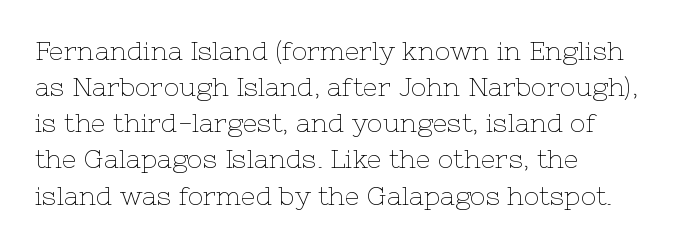
The image shows 26 px text type, upright; set left-aligned, normal line spacing (1.39x), normal letter spacing, not underlined.
